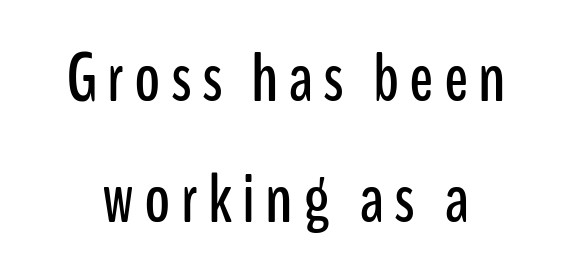
Q: Is the text italic (slanted)? A: No, it is upright.
Q: Is the typeface a serif or a sans-serif typeface? A: Sans-serif.
Q: Is the text underlined? A: No.
Q: Is the spacing between lines tight, normal or loose? A: Normal.
Q: Width (condensed, normal, or wide)? A: Condensed.
Q: Stroke contrast? A: Low.
Q: x-height? A: Medium.
Q: Monospaced? A: No.
